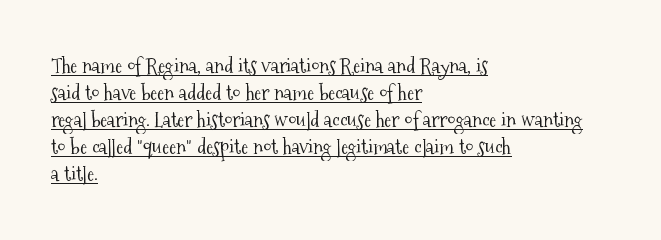
Q: Is the text bold? A: No.
Q: Is the text italic (slanted)? A: No, it is upright.
Q: Is the text underlined? A: Yes.
Q: How is the paragraph aligned? A: Left-aligned.
Q: Is the spacing between letters normal or unusually wide? A: Normal.
Q: Is the spacing between lines tight, normal or loose? A: Normal.
